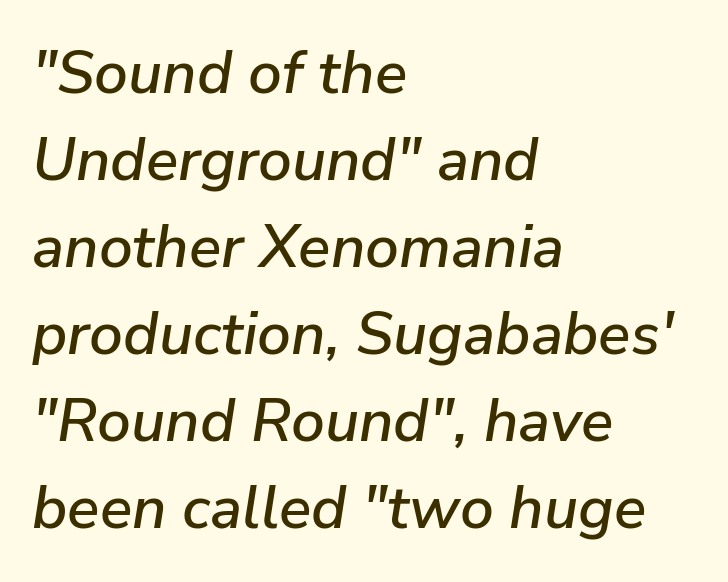
Character widths vary here, with narrow letters taking less room than wide ones. Which margin do the lines hug? The left one — the right edge is uneven. In terms of letterspacing, this is plain default setting. Honestly, there is no underline to notice here at all.
